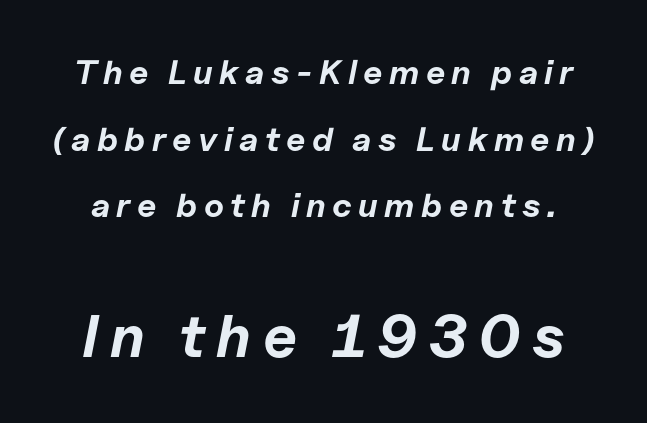
The rendering applies a slant to the glyphs. Size hierarchy here favors the trailing block over the leading one. Summary of vertical rhythm: relaxed, with wide interline spacing. Looks like regular typesetting: each glyph gets only the width it needs. Any mark beneath the type? The region is blank.
